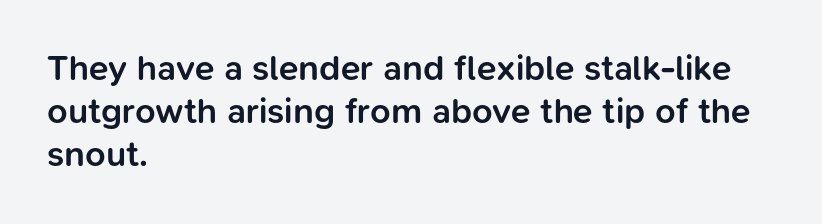
{"serif": "no", "italic": "no", "bold": "semi", "weight": "semibold", "width": "normal", "stroke_contrast": "low", "x_height": "medium", "monospaced": "no", "underline": "no", "align": "left", "line_spacing_ratio": 1.2, "letter_spacing": "normal", "letter_spacing_em": 0.0, "glyph_px": 36}
